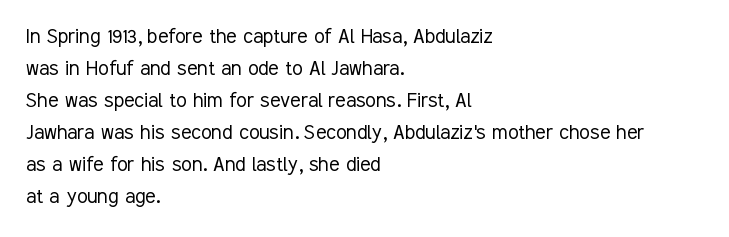
The image shows 24 px text type, upright; set left-aligned, normal line spacing (1.33x), normal letter spacing, not underlined.
